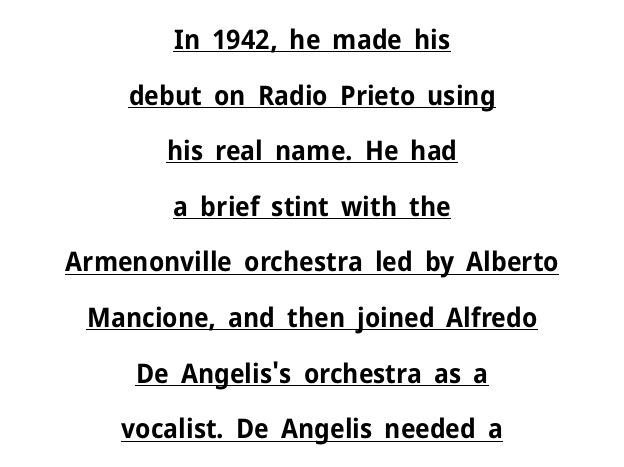
Q: Is the text bold? A: Yes.
Q: Is the text italic (slanted)? A: No, it is upright.
Q: Is the text underlined? A: Yes.
Q: How is the paragraph aligned? A: Centered.
Q: Is the spacing between letters normal or unusually wide? A: Normal.
Q: Is the spacing between lines tight, normal or loose? A: Loose.
